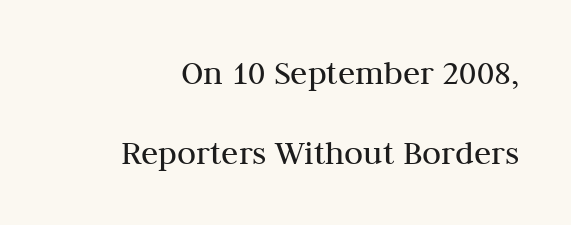
Looks like regular typesetting: each glyph gets only the width it needs. Italic: no, the glyphs are upright roman. This rendering features lettering with no underline. Weight class: somewhere from thin through regular. Nobody touched the tracking dial on this one.
